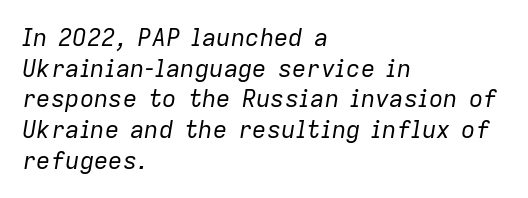
The rows are spaced the way most documents space them. An italicized treatment has been applied to the whole sample. The space directly below the letters is spotless. Summary of weight: not heavy and not bold. Words appear dense and cohesive because spacing is normal.
